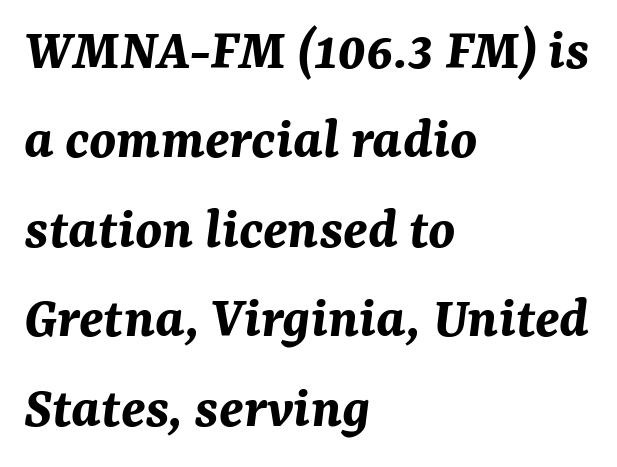
{"italic": "yes", "lean": "right", "slant_degrees": 7, "bold": "yes", "weight": "bold", "width": "normal", "stroke_contrast": "medium", "x_height": "medium", "monospaced": "no", "underline": "no", "align": "left", "line_spacing": "normal", "line_spacing_ratio": 1.49, "letter_spacing": "normal", "letter_spacing_em": 0.0, "glyph_px": 60}
